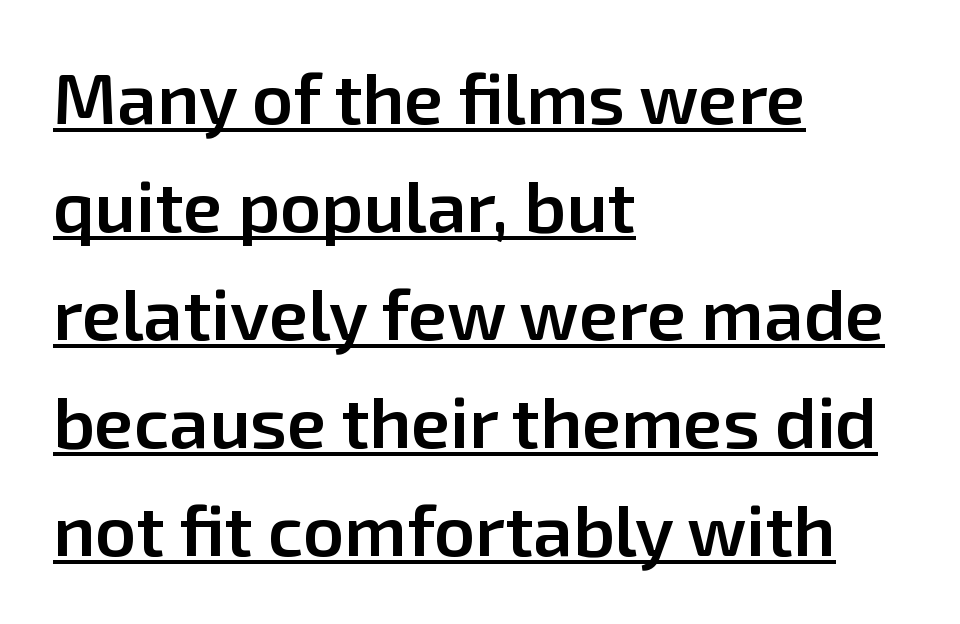
{"serif": "no", "italic": "no", "bold": "semi", "weight": "semibold", "width": "normal", "stroke_contrast": "low", "x_height": "medium", "monospaced": "no", "underline": "yes", "align": "left", "line_spacing": "normal", "line_spacing_ratio": 1.52, "letter_spacing": "normal", "letter_spacing_em": 0.0, "glyph_px": 71}
